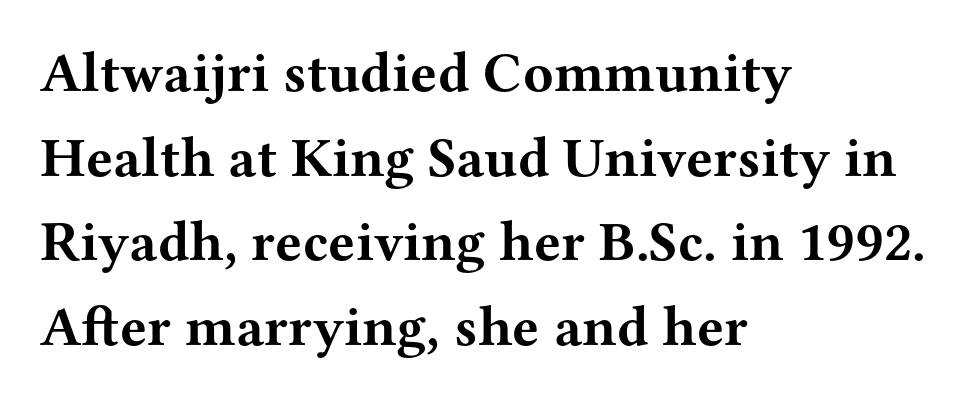
Weight: bold. Serifs: yes, visible at the terminals of the letterforms. Nobody drew a line under any word here. It's the straight-up-and-down kind of type. Is the block centered? No — it sits flush against the left margin. Regarding leading, the lines here are spaced in the standard way.
